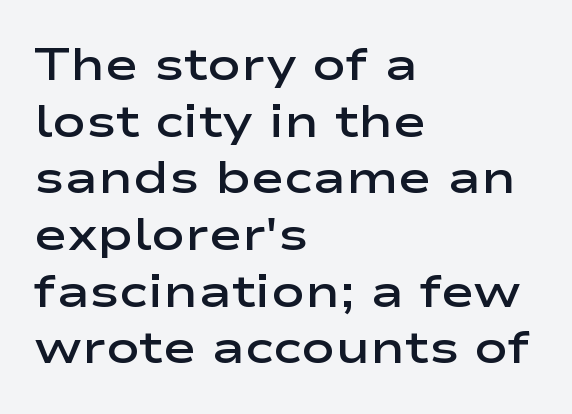
{"serif": "no", "italic": "no", "bold": "semi", "weight": "semibold", "width": "wide", "stroke_contrast": "low", "x_height": "medium", "monospaced": "no", "underline": "no", "align": "left", "line_spacing": "normal", "line_spacing_ratio": 1.26, "letter_spacing": "normal", "letter_spacing_em": 0.0, "glyph_px": 45}
